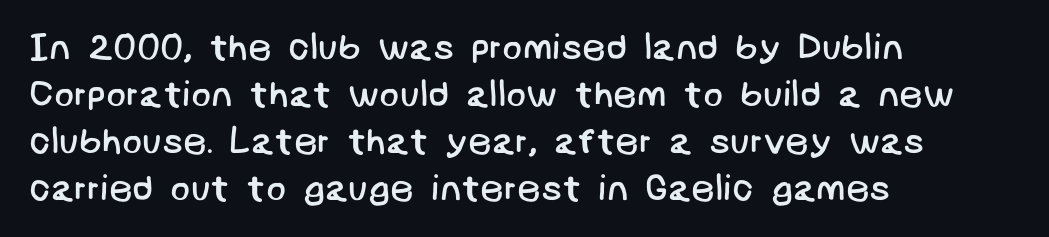
Q: Is the text bold? A: No.
Q: Is the typeface a serif or a sans-serif typeface? A: Sans-serif.
Q: Is the text underlined? A: No.
Q: How is the paragraph aligned? A: Left-aligned.
Q: Is the spacing between letters normal or unusually wide? A: Normal.
Q: Is the spacing between lines tight, normal or loose? A: Normal.
Q: Width (condensed, normal, or wide)? A: Normal.
Q: Stroke contrast? A: Low.
Q: x-height? A: Large.
